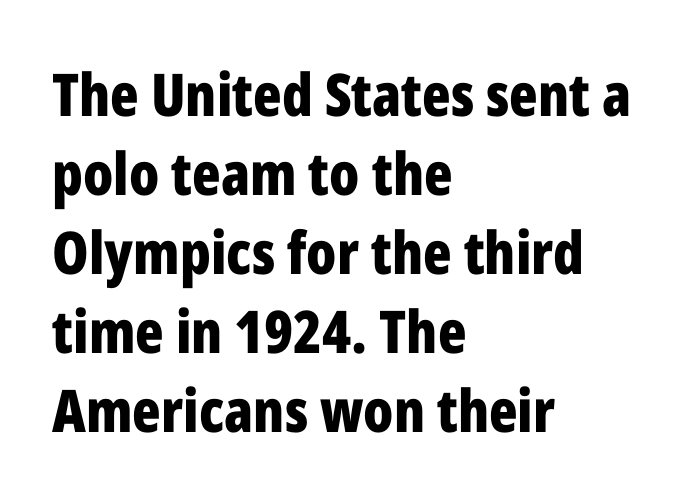
Q: Is the text bold? A: Yes.
Q: Is the text italic (slanted)? A: No, it is upright.
Q: Is the typeface a serif or a sans-serif typeface? A: Sans-serif.
Q: Is the text underlined? A: No.
Q: How is the paragraph aligned? A: Left-aligned.
Q: Is the spacing between letters normal or unusually wide? A: Normal.
Q: Is the spacing between lines tight, normal or loose? A: Normal.
Q: Width (condensed, normal, or wide)? A: Condensed.
Q: Stroke contrast? A: Low.
Q: x-height? A: Medium.
Q: Monospaced? A: No.
